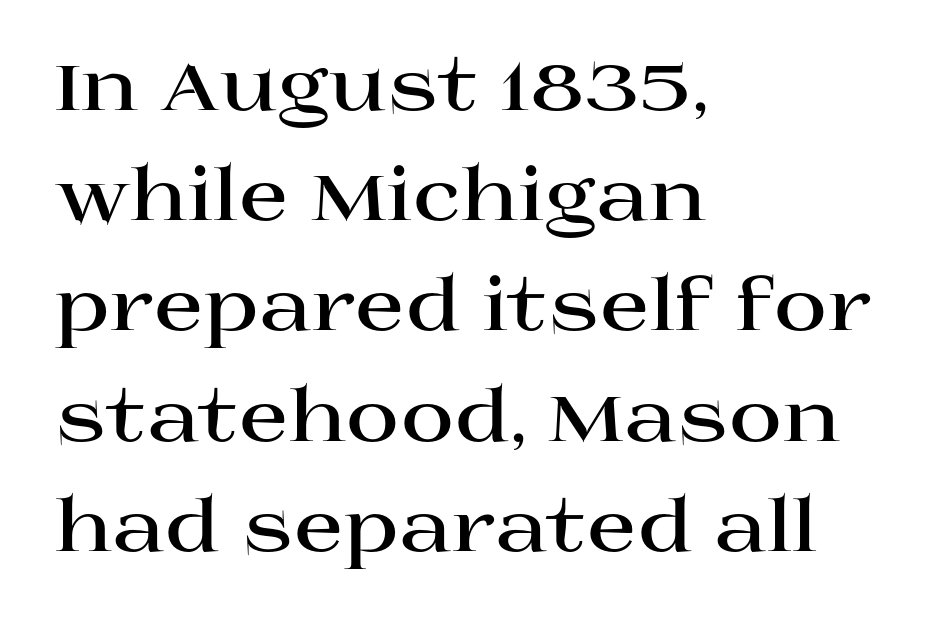
The image shows 73 px bold, wide serif type, upright; set left-aligned, normal line spacing (1.51x), normal letter spacing, not underlined; high stroke contrast and a large x-height.
